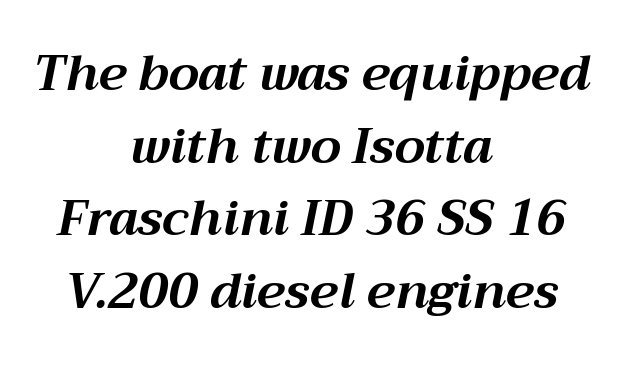
Heavy-handed strokes throughout: this text is bold. Varying glyph widths throughout — classic text-font behaviour. Which margin do the lines hug? Neither — every line sits in the middle. Students, observe: this is what conventionally led text looks like. Nobody drew a line under any word here.
